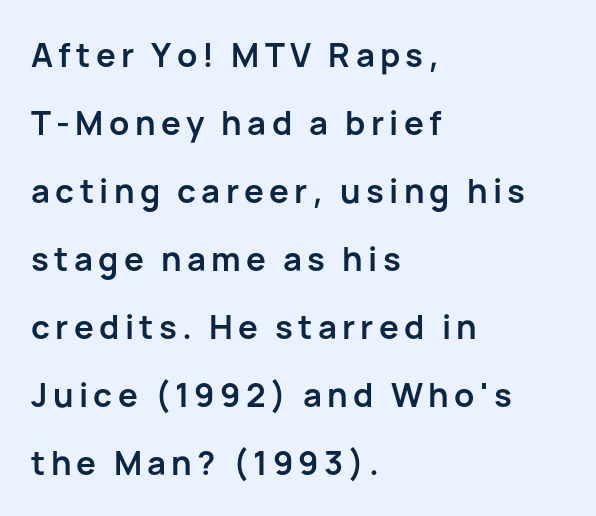
Q: Is the text bold? A: Yes.
Q: Is the text italic (slanted)? A: No, it is upright.
Q: Is the typeface a serif or a sans-serif typeface? A: Sans-serif.
Q: Is the text underlined? A: No.
Q: How is the paragraph aligned? A: Left-aligned.
Q: Is the spacing between lines tight, normal or loose? A: Loose.
Q: Width (condensed, normal, or wide)? A: Normal.
Q: Stroke contrast? A: Low.
Q: x-height? A: Medium.
Q: Monospaced? A: No.
